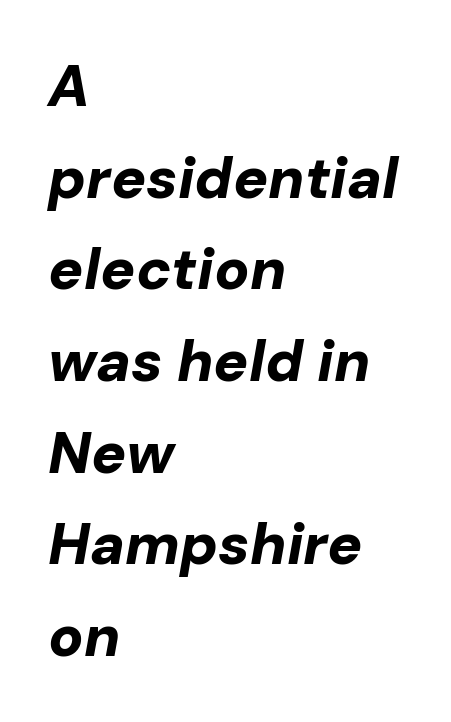
Plain, unruled lines of type. Compared with typical paragraphs, the rows here are spaced about the same. The paragraph has a hard left edge and a soft right edge. Italic? Definitely — the glyphs are oblique. These lines keep a tight, regular rhythm from letter to letter. Is this a fixed-width face? No — the glyphs have proportional, varying widths.
